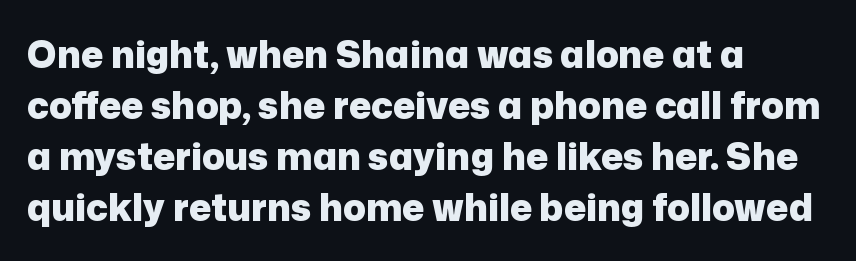
The image shows 37 px heavy sans-serif type, upright; set left-aligned, normal line spacing (1.38x), normal letter spacing, not underlined; low stroke contrast and a medium x-height.
